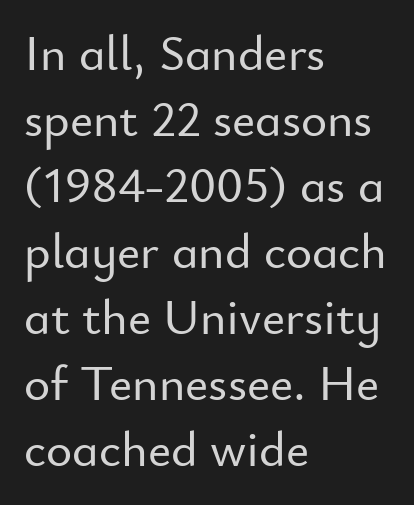
The image shows 50 px sans-serif type, upright; set left-aligned, normal line spacing (1.32x), normal letter spacing, not underlined; low stroke contrast and a small x-height.
